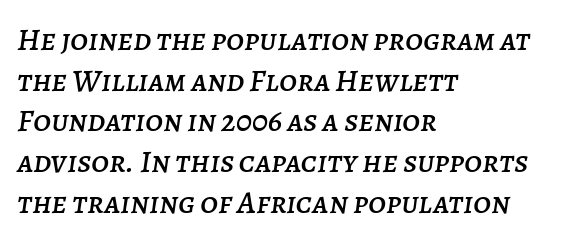
{"italic": "yes", "lean": "right", "slant_degrees": 7, "width": "normal", "stroke_contrast": "low", "x_height": "large", "monospaced": "no", "underline": "no", "align": "left", "line_spacing": "normal", "line_spacing_ratio": 1.27, "letter_spacing": "normal", "letter_spacing_em": 0.0, "glyph_px": 32}
